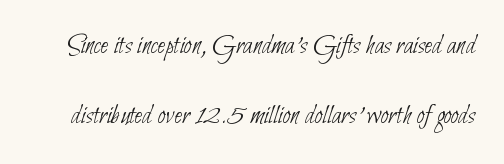
Stem width sits at or under what a default text font uses. Baseline-to-baseline distance is far greater than the letter height. Regarding serifs, this sample does without them. This rendering leaves character spacing at its baseline value.
